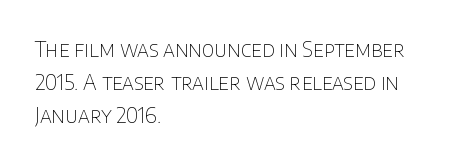
Q: Is the text bold? A: No.
Q: Is the text italic (slanted)? A: No, it is upright.
Q: Is the text underlined? A: No.
Q: How is the paragraph aligned? A: Left-aligned.
Q: Is the spacing between letters normal or unusually wide? A: Normal.
Q: Is the spacing between lines tight, normal or loose? A: Normal.
